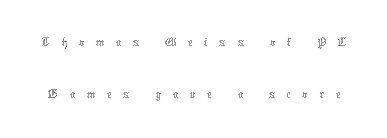
Q: Is the text bold? A: No.
Q: Is the text italic (slanted)? A: No, it is upright.
Q: Is the text underlined? A: No.
Q: Is the spacing between letters normal or unusually wide? A: Unusually wide.
Q: Width (condensed, normal, or wide)? A: Condensed.
Q: x-height? A: Medium.
Q: Monospaced? A: No.
